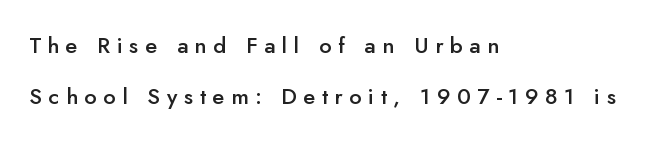
The image shows 22 px text type, upright; set left-aligned, loose line spacing (2.3x), unusually wide letter spacing (+0.3 em), not underlined.
